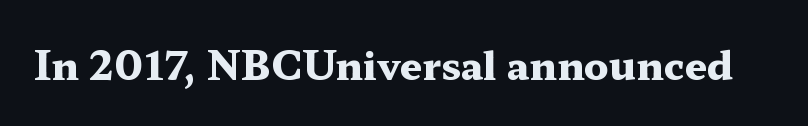
Varying glyph widths throughout — classic text-font behaviour. Type without underlining. There is no visible air inserted between adjacent glyphs. Upright lettering throughout. Serif or sans? Serif — the stroke terminals have little feet.
